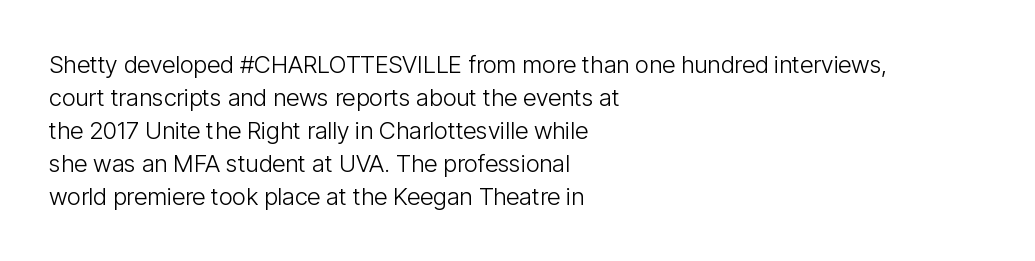
Q: Is the text bold? A: No.
Q: Is the text italic (slanted)? A: No, it is upright.
Q: Is the text underlined? A: No.
Q: How is the paragraph aligned? A: Left-aligned.
Q: Is the spacing between letters normal or unusually wide? A: Normal.
Q: Is the spacing between lines tight, normal or loose? A: Normal.
